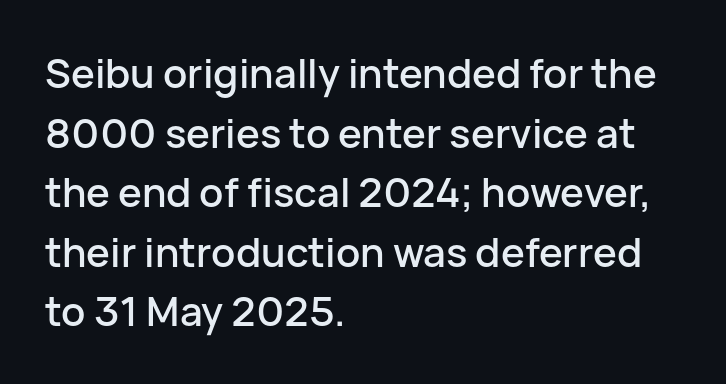
Q: Is the text italic (slanted)? A: No, it is upright.
Q: Is the typeface a serif or a sans-serif typeface? A: Sans-serif.
Q: Is the text underlined? A: No.
Q: How is the paragraph aligned? A: Left-aligned.
Q: Is the spacing between letters normal or unusually wide? A: Normal.
Q: Is the spacing between lines tight, normal or loose? A: Normal.
Q: Width (condensed, normal, or wide)? A: Normal.
Q: Stroke contrast? A: Low.
Q: x-height? A: Medium.
Q: Monospaced? A: No.
